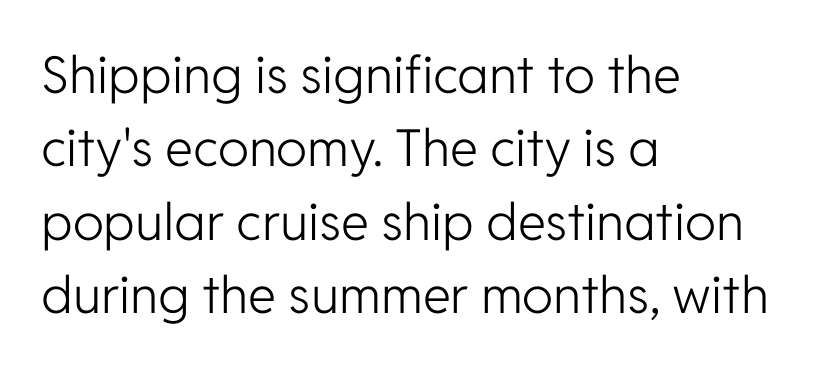
{"serif": "no", "italic": "no", "bold": "no", "weight": "light", "width": "normal", "stroke_contrast": "low", "x_height": "medium", "monospaced": "no", "underline": "no", "align": "left", "line_spacing": "normal", "line_spacing_ratio": 1.44, "letter_spacing": "normal", "letter_spacing_em": 0.0, "glyph_px": 51}
